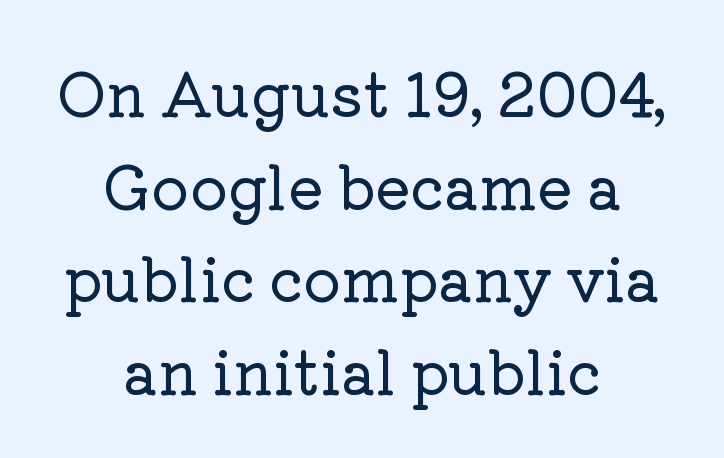
{"serif": "yes", "italic": "no", "width": "normal", "stroke_contrast": "low", "x_height": "medium", "monospaced": "no", "underline": "no", "align": "center", "line_spacing": "normal", "line_spacing_ratio": 1.57, "letter_spacing": "normal", "letter_spacing_em": 0.0, "glyph_px": 59}
